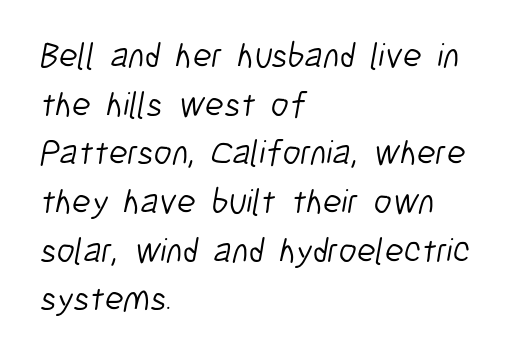
The setting favours the left margin, as ordinary paragraphs usually do. Unlike a traditional serif, this face leaves its strokes unadorned. Each row of text sits above clean, open space. Looks like regular typesetting: each glyph gets only the width it needs. Is the letter spacing exaggerated? No — it looks like the ordinary default. Compared with a typical body face, this is equally light or lighter still.
